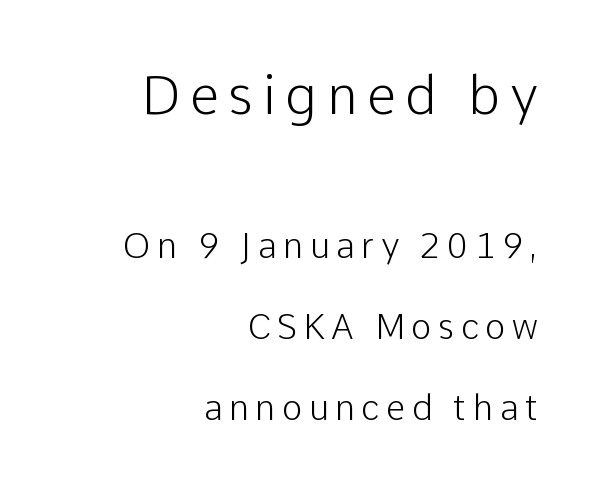
Q: Is the text italic (slanted)? A: No, it is upright.
Q: Is the typeface a serif or a sans-serif typeface? A: Sans-serif.
Q: Is the text underlined? A: No.
Q: How is the paragraph aligned? A: Right-aligned.
Q: Is the spacing between lines tight, normal or loose? A: Loose.
Q: Which block of text is set in a larger size, the first (top) or the second (bottom)? A: The first (top) one.
Q: Width (condensed, normal, or wide)? A: Normal.
Q: Stroke contrast? A: Low.
Q: x-height? A: Medium.
Q: Monospaced? A: No.
